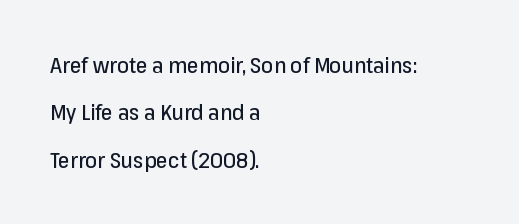
Q: Is the text italic (slanted)? A: No, it is upright.
Q: Is the text underlined? A: No.
Q: How is the paragraph aligned? A: Left-aligned.
Q: Is the spacing between letters normal or unusually wide? A: Normal.
Q: Is the spacing between lines tight, normal or loose? A: Loose.
